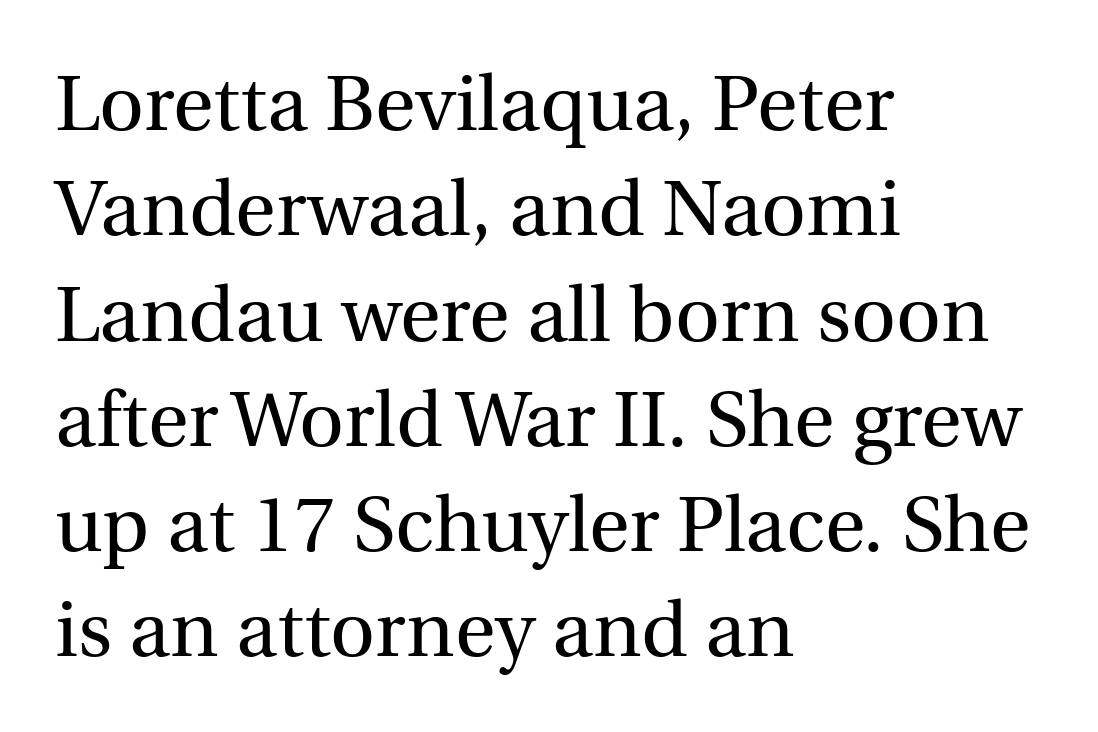
Nobody touched the tracking dial on this one. Looks like regular typesetting: each glyph gets only the width it needs. Each line starts at the same left margin while the right side varies. Successive baselines arrive at the customary interval. Vertical stems look standard width or narrower in stroke.
